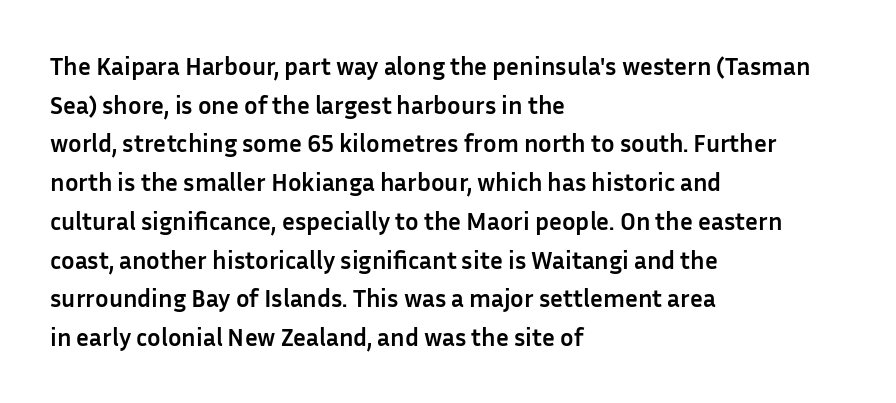
Lines of text with bare space underneath. Default kerning and tracking; the words read as compact shapes. Typeset ragged right — the left edge is the straight one. Regarding leading, the lines here are spaced in the standard way. Every stem runs plumb, perpendicular to the baseline.
